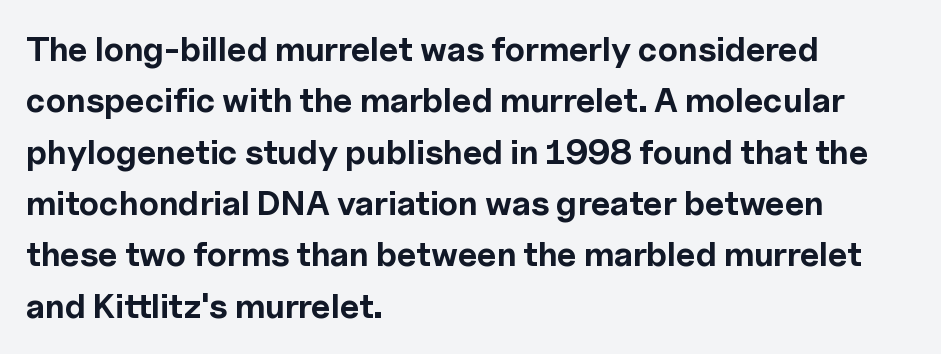
Every stem runs plumb, perpendicular to the baseline. These lines keep a tight, regular rhythm from letter to letter. Leading matches the norm, producing a regular column. Examine the stroke ends and you'll find no serifs. The rendering uses a bold face; every stroke is thick and dark. One-word summary of the alignment: left.
